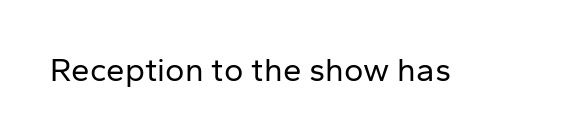
{"serif": "no", "italic": "no", "bold": "no", "weight": "regular", "width": "normal", "stroke_contrast": "low", "x_height": "medium", "monospaced": "no", "underline": "no", "letter_spacing": "normal", "letter_spacing_em": 0.0, "glyph_px": 33}
